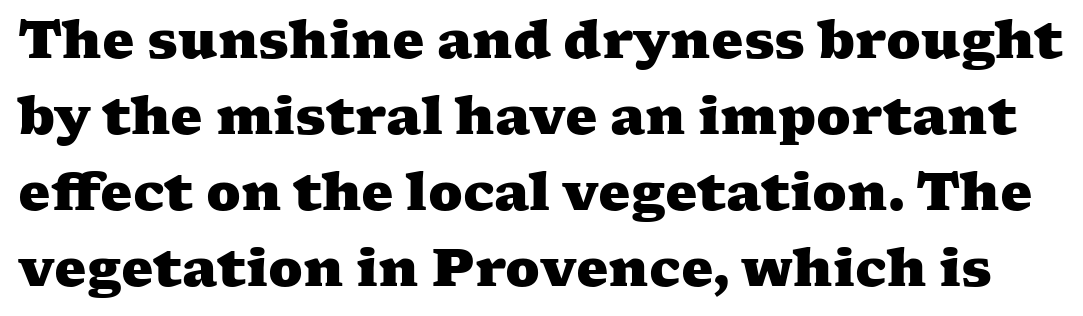
Q: Is the text bold? A: Yes.
Q: Is the typeface a serif or a sans-serif typeface? A: Serif.
Q: Is the text underlined? A: No.
Q: Is the spacing between letters normal or unusually wide? A: Normal.
Q: Is the spacing between lines tight, normal or loose? A: Normal.
Q: Width (condensed, normal, or wide)? A: Wide.
Q: Stroke contrast? A: Medium.
Q: x-height? A: Medium.
Q: Monospaced? A: No.
